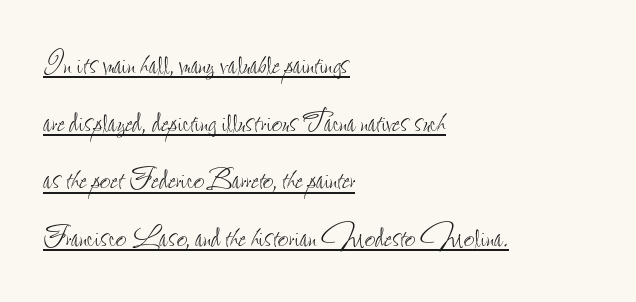
The image shows 37 px thin, condensed type; set left-aligned, normal line spacing (1.56x), normal letter spacing, underlined; low stroke contrast and a small x-height.
